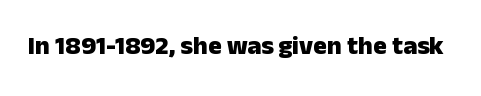
{"italic": "no", "bold": "yes", "underline": "no", "letter_spacing": "normal", "letter_spacing_em": 0.0, "glyph_px": 26}
